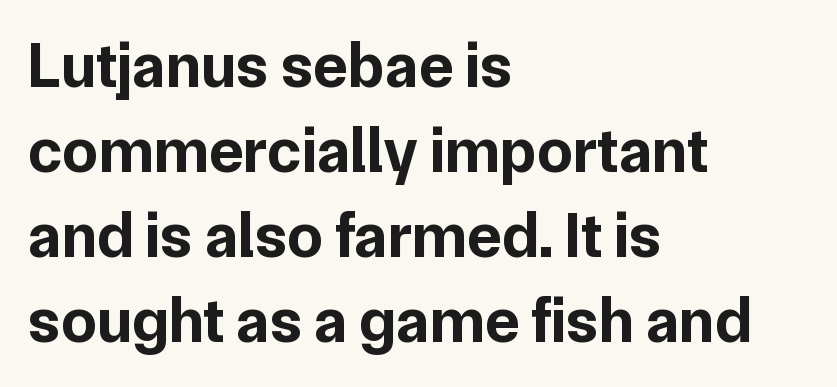
Q: Is the text bold? A: Yes.
Q: Is the text italic (slanted)? A: No, it is upright.
Q: Is the typeface a serif or a sans-serif typeface? A: Sans-serif.
Q: Is the text underlined? A: No.
Q: How is the paragraph aligned? A: Left-aligned.
Q: Is the spacing between letters normal or unusually wide? A: Normal.
Q: Is the spacing between lines tight, normal or loose? A: Normal.
Q: Width (condensed, normal, or wide)? A: Normal.
Q: Stroke contrast? A: Low.
Q: x-height? A: Medium.
Q: Monospaced? A: No.
